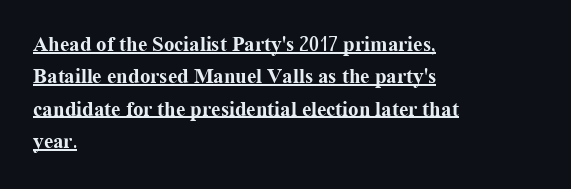
Nobody touched the tracking dial on this one. Typesetter's note: full bold, strokes at maximum text heaviness. Like a heading marked for emphasis, these lines bear an underscore. Quick note: interline space is typical. Posture: upright roman. All the whitespace from short lines collects on the right.
